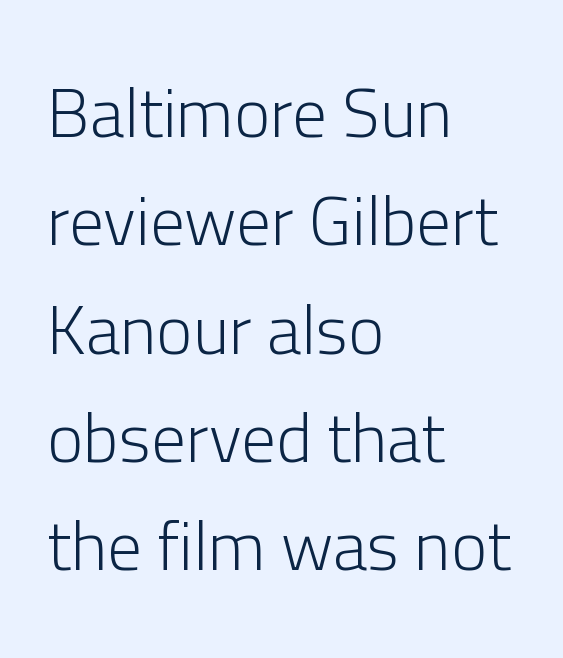
Q: Is the text bold? A: No.
Q: Is the text italic (slanted)? A: No, it is upright.
Q: Is the typeface a serif or a sans-serif typeface? A: Sans-serif.
Q: Is the text underlined? A: No.
Q: How is the paragraph aligned? A: Left-aligned.
Q: Is the spacing between letters normal or unusually wide? A: Normal.
Q: Is the spacing between lines tight, normal or loose? A: Normal.
Q: Width (condensed, normal, or wide)? A: Normal.
Q: Stroke contrast? A: Low.
Q: x-height? A: Medium.
Q: Monospaced? A: No.
